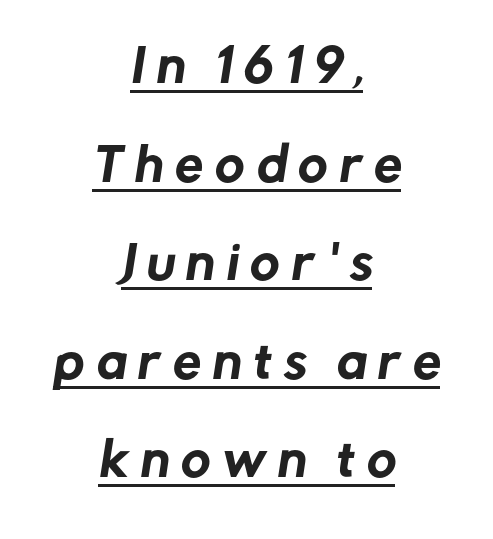
Check the space under the baseline: a stroke is drawn there. Do the characters align in a grid? No, the font is proportional. Is the letter spacing exaggerated? Yes — the characters are pushed far apart. Vertically, the passage feels expansive, rows floating well apart. Nothing sits at the stroke ends, so this counts as sans-serif.
